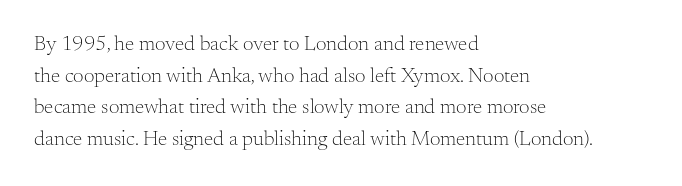
Q: Is the text bold? A: No.
Q: Is the text italic (slanted)? A: No, it is upright.
Q: Is the text underlined? A: No.
Q: How is the paragraph aligned? A: Left-aligned.
Q: Is the spacing between letters normal or unusually wide? A: Normal.
Q: Is the spacing between lines tight, normal or loose? A: Normal.
